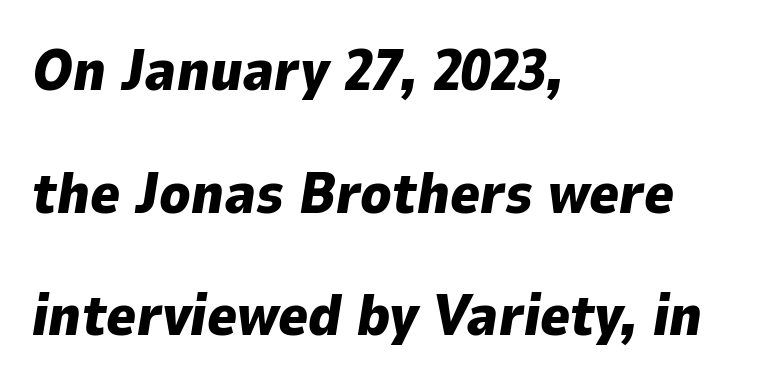
One-word summary of the alignment: left. Characters are canted at an angle relative to the baseline's perpendicular. Do the characters align in a grid? No, the font is proportional. Anything drawn beneath the words? Only blank space.
